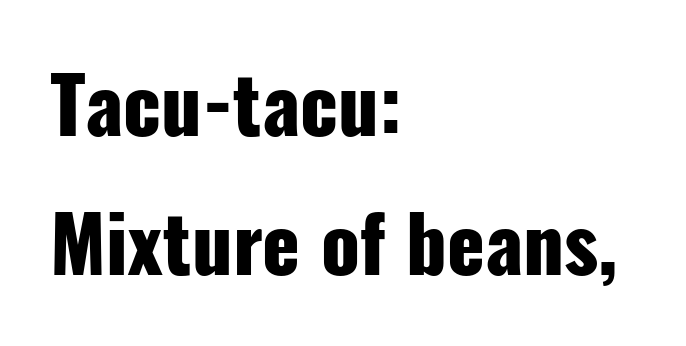
{"serif": "no", "italic": "no", "bold": "yes", "weight": "heavy", "width": "condensed", "stroke_contrast": "low", "x_height": "medium", "monospaced": "no", "underline": "no", "align": "left", "line_spacing_ratio": 1.78, "letter_spacing": "normal", "letter_spacing_em": 0.0, "glyph_px": 78}
